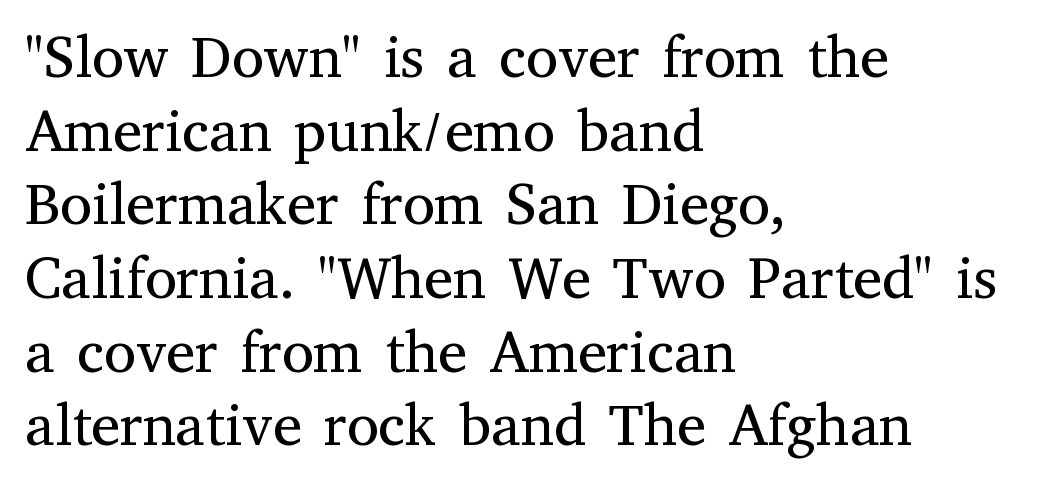
The image shows 58 px regular-weight serif type, upright; set left-aligned, normal line spacing (1.27x), normal letter spacing, not underlined; medium stroke contrast and a medium x-height.
